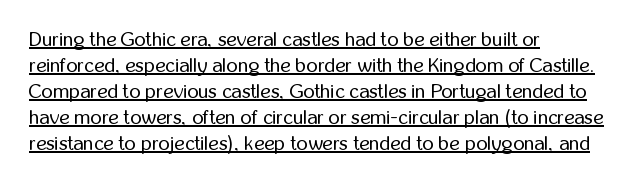
Q: Is the text bold? A: No.
Q: Is the text italic (slanted)? A: No, it is upright.
Q: Is the text underlined? A: Yes.
Q: How is the paragraph aligned? A: Left-aligned.
Q: Is the spacing between letters normal or unusually wide? A: Normal.
Q: Is the spacing between lines tight, normal or loose? A: Normal.
